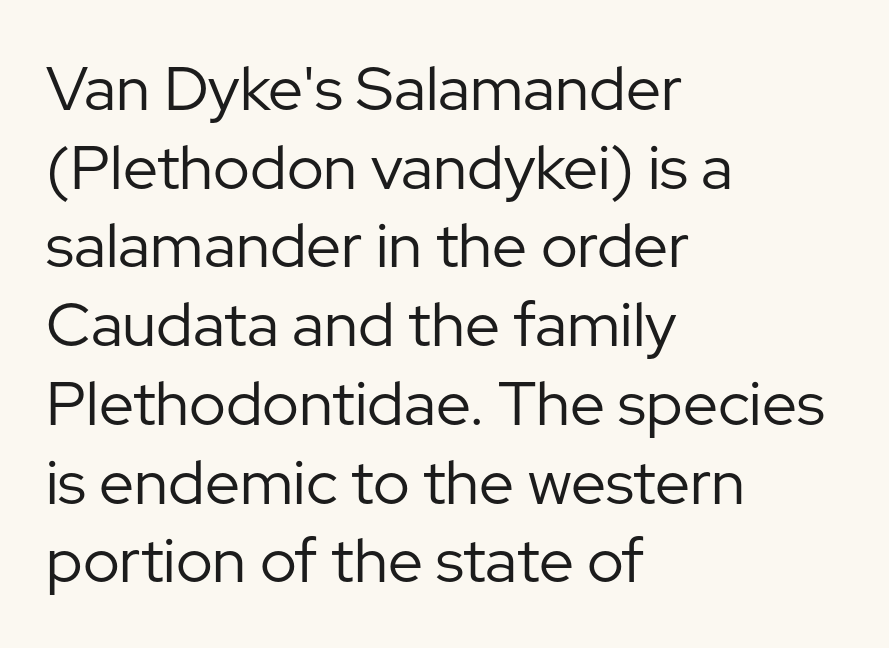
Is the block centered? No — it sits flush against the left margin. The weight tops out at a normal text grade. Do the letters lean? They stand straight. You can tell from the bare stems that sans-serif type was used. Vertically, the passage feels balanced, rows spaced as you'd expect.
